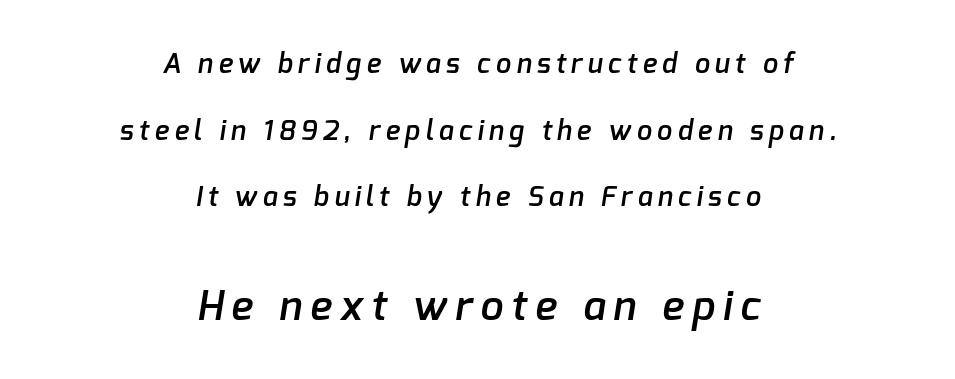
Q: Is the text bold? A: Semi-bold.
Q: Is the typeface a serif or a sans-serif typeface? A: Sans-serif.
Q: Is the text underlined? A: No.
Q: How is the paragraph aligned? A: Centered.
Q: Is the spacing between letters normal or unusually wide? A: Unusually wide.
Q: Is the spacing between lines tight, normal or loose? A: Loose.
Q: Which block of text is set in a larger size, the first (top) or the second (bottom)? A: The second (bottom) one.
Q: Width (condensed, normal, or wide)? A: Normal.
Q: Stroke contrast? A: Low.
Q: x-height? A: Medium.
Q: Monospaced? A: No.
